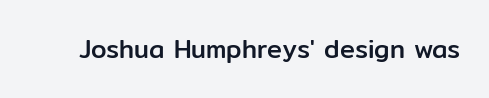
The image shows 25 px text type, upright; set normal letter spacing, not underlined.
